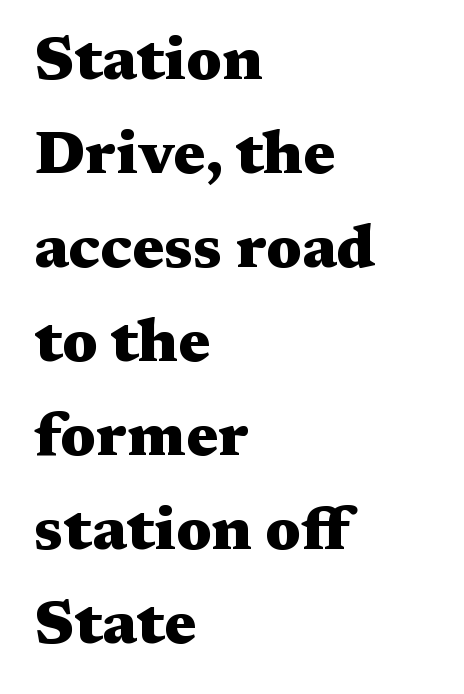
Evenly set lines give the paragraph a standard silhouette. This sample has the flowing, uneven cadence of proportional lettering. Nope, not italic — everything's standing straight. The compositor pushed each line to the left boundary. The glyphs in this specimen are seriffed. Plenty of ink on the page — the face is bold.
